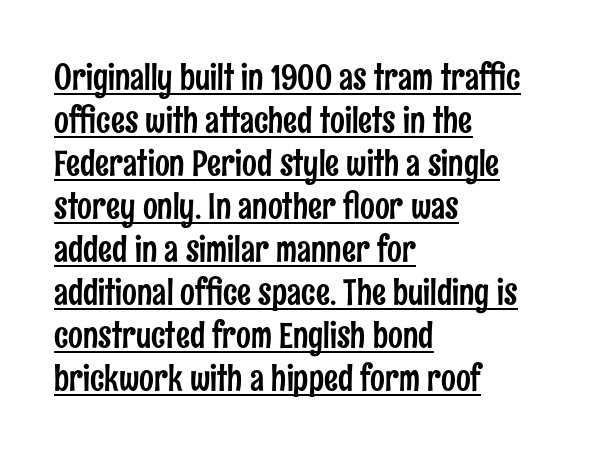
Q: Is the text italic (slanted)? A: No, it is upright.
Q: Is the typeface a serif or a sans-serif typeface? A: Sans-serif.
Q: Is the text underlined? A: Yes.
Q: How is the paragraph aligned? A: Left-aligned.
Q: Is the spacing between letters normal or unusually wide? A: Normal.
Q: Width (condensed, normal, or wide)? A: Condensed.
Q: Stroke contrast? A: Low.
Q: x-height? A: Medium.
Q: Monospaced? A: No.
